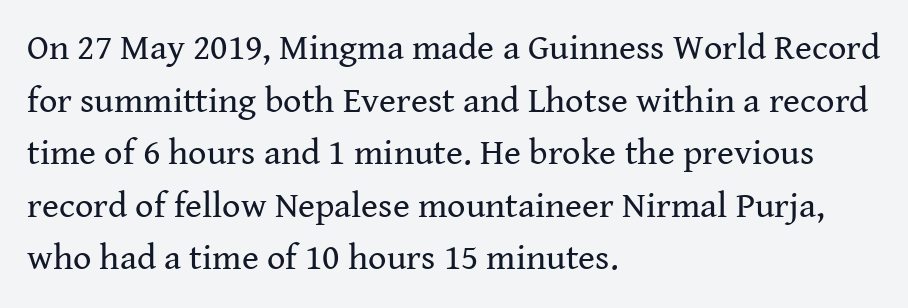
Type style note: has serifs. Leading: standard. Character widths vary here, with narrow letters taking less room than wide ones. A roman cut, with each character standing at attention. Summary of weight: not heavy and not bold.
